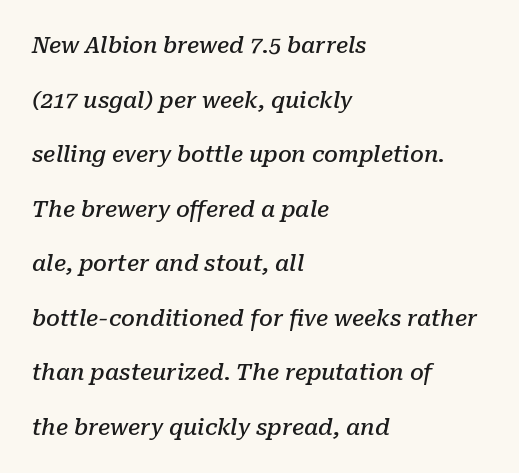
Q: Is the text bold? A: Semi-bold.
Q: Is the text italic (slanted)? A: Yes, it leans right by about 10 degrees.
Q: Is the text underlined? A: No.
Q: How is the paragraph aligned? A: Left-aligned.
Q: Is the spacing between letters normal or unusually wide? A: Normal.
Q: Is the spacing between lines tight, normal or loose? A: Loose.
